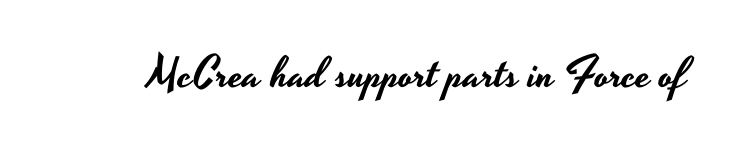
Q: Is the text italic (slanted)? A: Yes.
Q: Is the typeface a serif or a sans-serif typeface? A: Sans-serif.
Q: Is the text underlined? A: No.
Q: Is the spacing between letters normal or unusually wide? A: Normal.
Q: Width (condensed, normal, or wide)? A: Wide.
Q: Stroke contrast? A: Low.
Q: x-height? A: Small.
Q: Monospaced? A: No.
